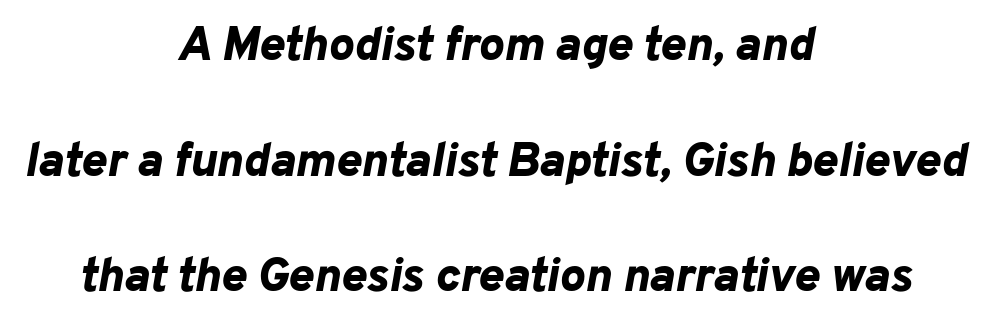
{"italic": "yes", "lean": "right", "slant_degrees": 10, "bold": "yes", "weight": "bold", "width": "normal", "stroke_contrast": "low", "x_height": "medium", "monospaced": "no", "underline": "no", "align": "center", "line_spacing": "loose", "line_spacing_ratio": 2.41, "letter_spacing": "normal", "letter_spacing_em": 0.0, "glyph_px": 48}
